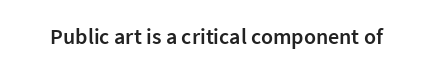
Q: Is the text bold? A: Semi-bold.
Q: Is the text italic (slanted)? A: No, it is upright.
Q: Is the text underlined? A: No.
Q: Is the spacing between letters normal or unusually wide? A: Normal.
